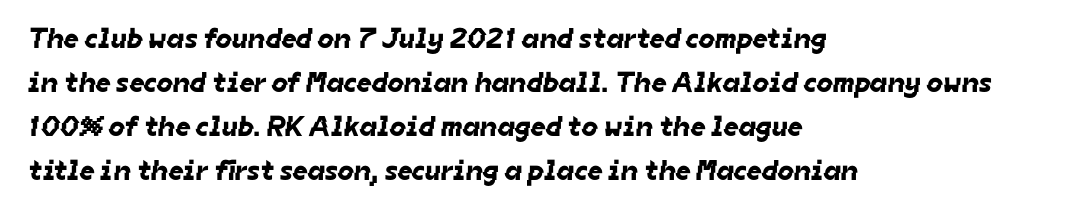
To sum up the face: it is a sans, with no serifs. In terms of leading, this rendering sits right in the middle. Note the varied advance widths — an 'i' is clearly narrower than an 'm'. Descenders are the only things crossing below the line. Each word holds together tightly as a unit, with standard inter-letter gaps.
